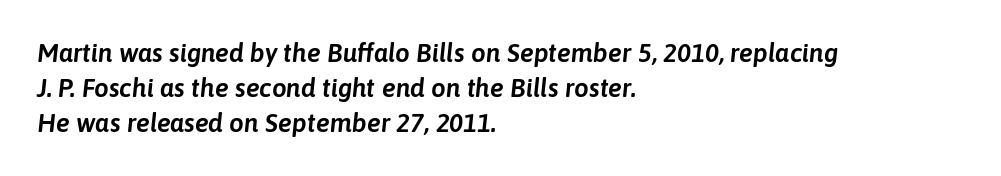
Q: Is the text italic (slanted)? A: Yes, it leans right by about 6 degrees.
Q: Is the text underlined? A: No.
Q: How is the paragraph aligned? A: Left-aligned.
Q: Is the spacing between letters normal or unusually wide? A: Normal.
Q: Is the spacing between lines tight, normal or loose? A: Normal.
